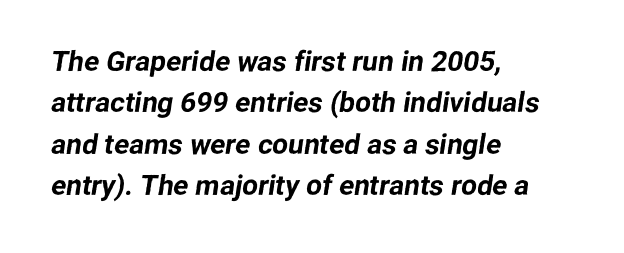
Clear beneath every line of the passage. The rendering uses a moderate line-height, typical for paragraphs. Looks like regular typesetting: each glyph gets only the width it needs. How are the letters spaced? Ordinarily, with no added tracking. The font family rendered here belongs to the sans-serif group.
